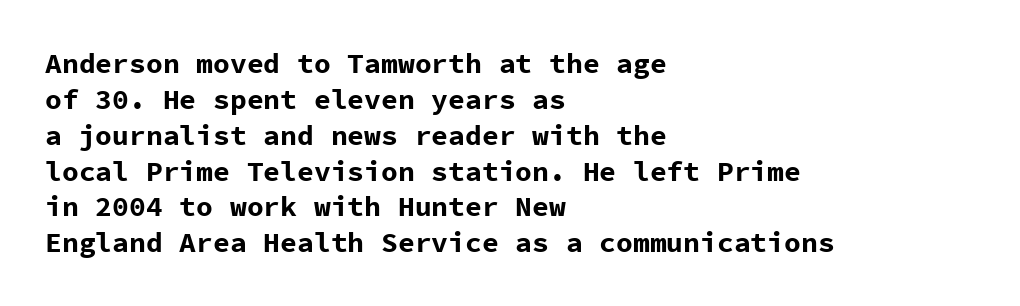
{"serif": "no", "italic": "no", "bold": "yes", "weight": "bold", "width": "normal", "stroke_contrast": "low", "x_height": "medium", "monospaced": "yes", "underline": "no", "align": "left", "line_spacing": "normal", "line_spacing_ratio": 1.28, "letter_spacing": "normal", "letter_spacing_em": 0.0, "glyph_px": 28}
